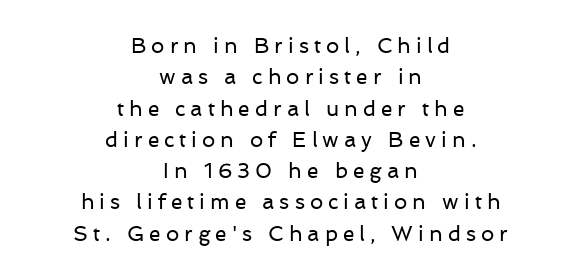
The image shows 21 px text type, upright; set centered, normal line spacing (1.49x), unusually wide letter spacing (+0.24 em), not underlined.
